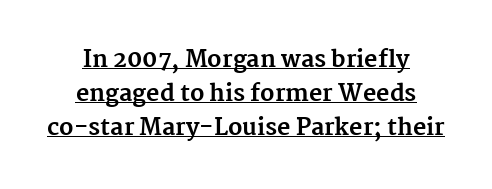
{"italic": "no", "bold": "yes", "underline": "yes", "align": "center", "line_spacing": "normal", "line_spacing_ratio": 1.47, "letter_spacing": "normal", "letter_spacing_em": 0.0, "glyph_px": 23}
